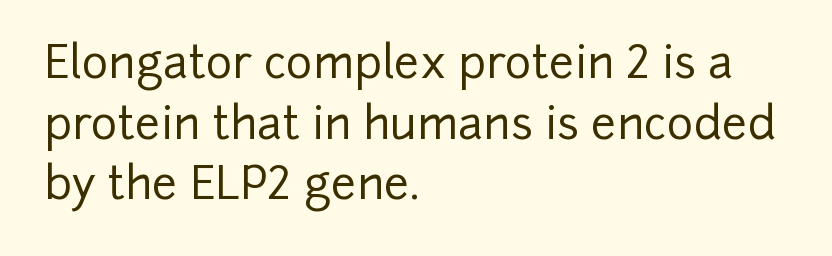
The image shows 45 px sans-serif type, upright; set left-aligned, normal line spacing (1.35x), normal letter spacing, not underlined; low stroke contrast and a medium x-height.
